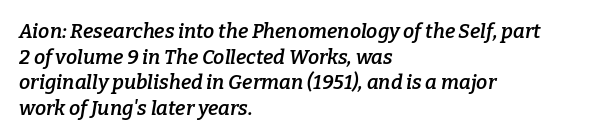
{"italic": "yes", "lean": "right", "slant_degrees": 9, "bold": "semi", "underline": "no", "align": "left", "line_spacing": "normal", "line_spacing_ratio": 1.28, "letter_spacing": "normal", "letter_spacing_em": 0.0, "glyph_px": 20}
